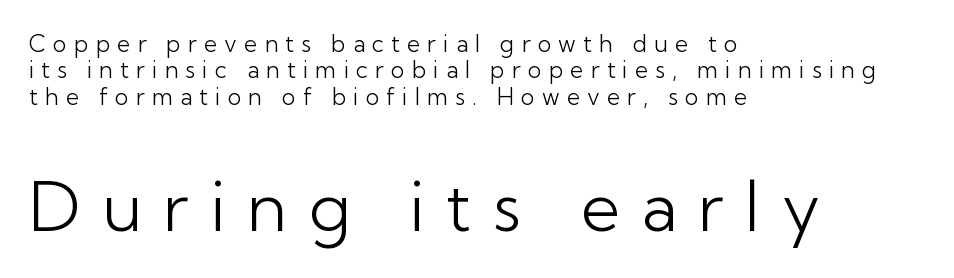
Q: Is the text bold? A: No.
Q: Is the text italic (slanted)? A: No, it is upright.
Q: Is the typeface a serif or a sans-serif typeface? A: Sans-serif.
Q: Is the text underlined? A: No.
Q: How is the paragraph aligned? A: Left-aligned.
Q: Is the spacing between letters normal or unusually wide? A: Unusually wide.
Q: Is the spacing between lines tight, normal or loose? A: Tight.
Q: Which block of text is set in a larger size, the first (top) or the second (bottom)? A: The second (bottom) one.
Q: Width (condensed, normal, or wide)? A: Normal.
Q: Stroke contrast? A: Low.
Q: x-height? A: Medium.
Q: Monospaced? A: No.
